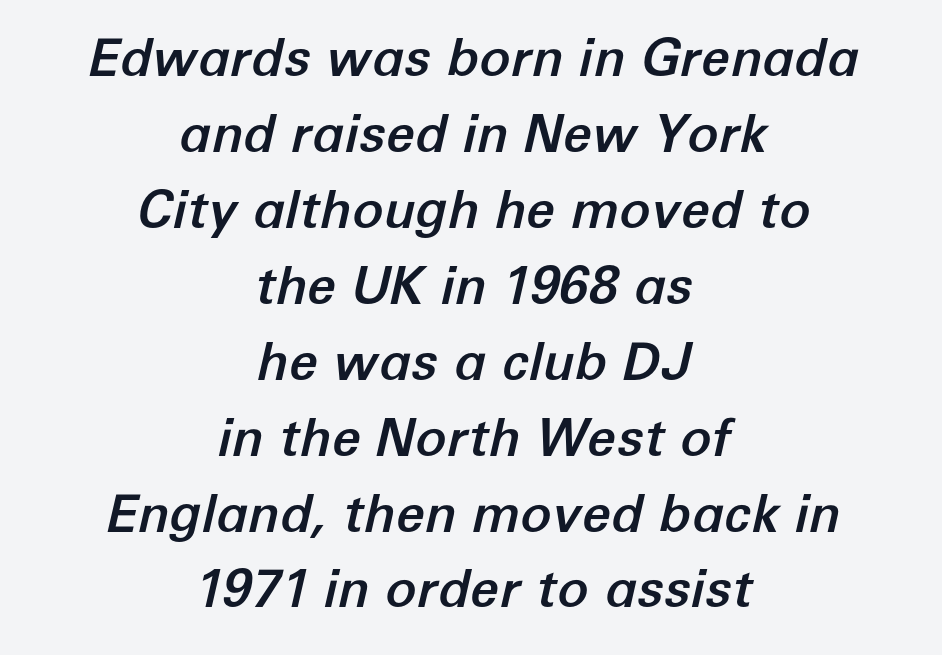
Q: Is the text italic (slanted)? A: Yes, it leans right by about 12 degrees.
Q: Is the text underlined? A: No.
Q: How is the paragraph aligned? A: Centered.
Q: Is the spacing between letters normal or unusually wide? A: Normal.
Q: Is the spacing between lines tight, normal or loose? A: Normal.
Q: Width (condensed, normal, or wide)? A: Normal.
Q: Stroke contrast? A: Low.
Q: x-height? A: Medium.
Q: Monospaced? A: No.
